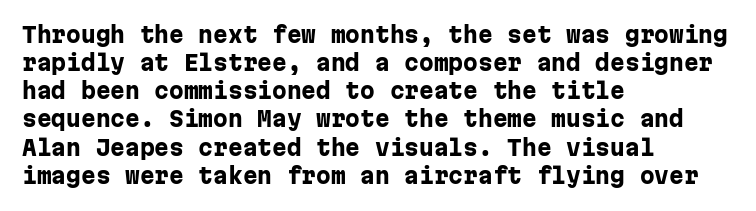
Q: Is the text bold? A: Yes.
Q: Is the text italic (slanted)? A: No, it is upright.
Q: Is the text underlined? A: No.
Q: How is the paragraph aligned? A: Left-aligned.
Q: Is the spacing between letters normal or unusually wide? A: Normal.
Q: Is the spacing between lines tight, normal or loose? A: Normal.
